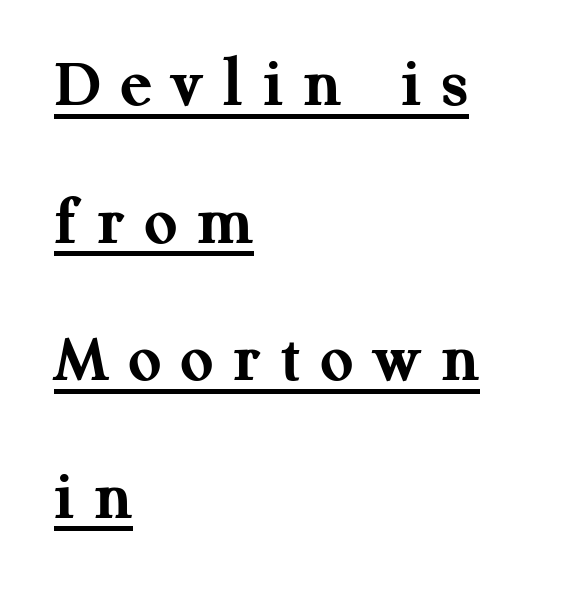
{"serif": "yes", "italic": "no", "bold": "yes", "weight": "semibold", "width": "normal", "stroke_contrast": "medium", "x_height": "medium", "monospaced": "no", "underline": "yes", "align": "left", "line_spacing": "loose", "line_spacing_ratio": 1.91, "letter_spacing": "wide", "letter_spacing_em": 0.28, "glyph_px": 72}
